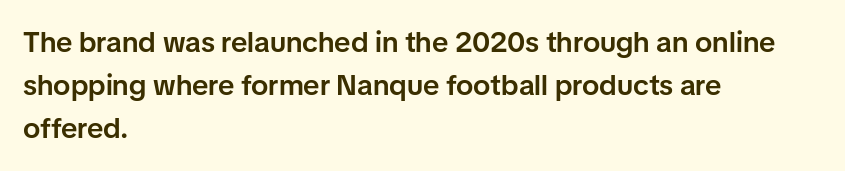
The image shows 29 px semibold sans-serif type, upright; set left-aligned, normal line spacing (1.49x), normal letter spacing, not underlined; low stroke contrast and a medium x-height.
